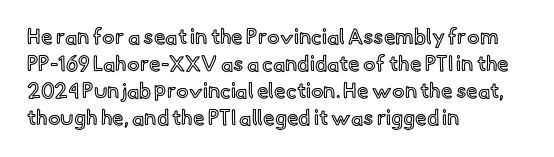
{"italic": "no", "underline": "no", "align": "left", "line_spacing": "normal", "line_spacing_ratio": 1.28, "letter_spacing": "normal", "letter_spacing_em": 0.0, "glyph_px": 21}
